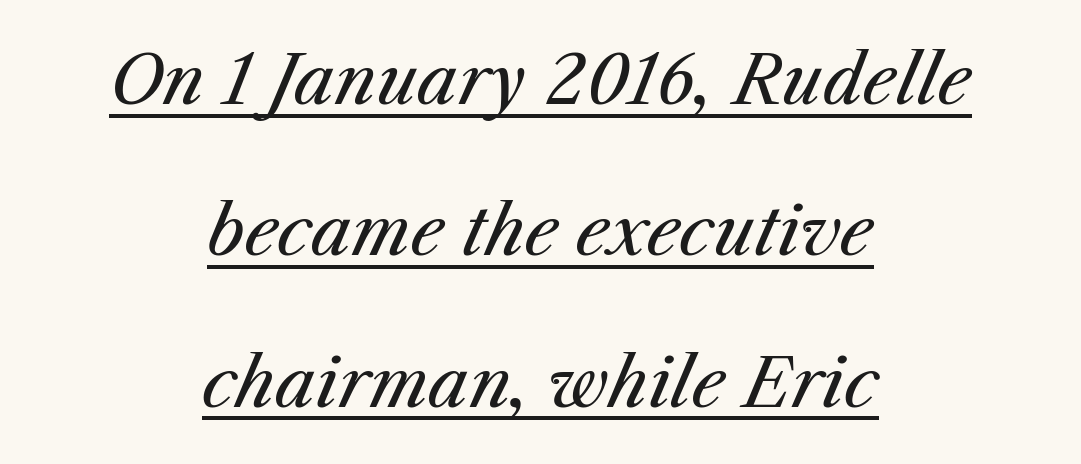
Q: Is the text bold? A: No.
Q: Is the text italic (slanted)? A: Yes, it leans right by about 25 degrees.
Q: Is the text underlined? A: Yes.
Q: How is the paragraph aligned? A: Centered.
Q: Is the spacing between letters normal or unusually wide? A: Normal.
Q: Is the spacing between lines tight, normal or loose? A: Loose.
Q: Width (condensed, normal, or wide)? A: Normal.
Q: Stroke contrast? A: Medium.
Q: x-height? A: Medium.
Q: Monospaced? A: No.
